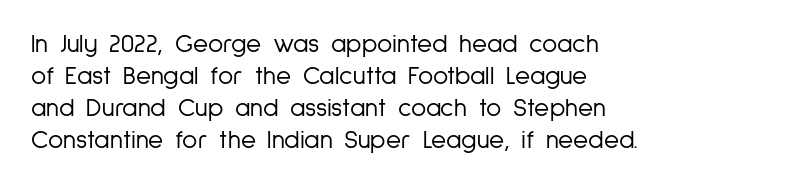
The image shows 26 px text type, upright; set left-aligned, line spacing 1.23x, normal letter spacing, not underlined.
